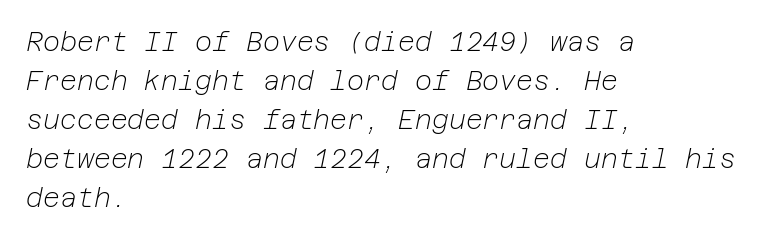
The passage shown is not underscored anywhere. Looking at the ascenders, they clearly lean. Heft: none added — not bold. One-word summary of the alignment: left.
